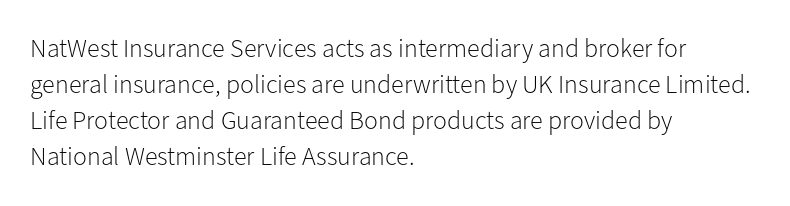
{"italic": "no", "bold": "no", "underline": "no", "align": "left", "line_spacing": "normal", "line_spacing_ratio": 1.38, "letter_spacing": "normal", "letter_spacing_em": 0.0, "glyph_px": 26}
